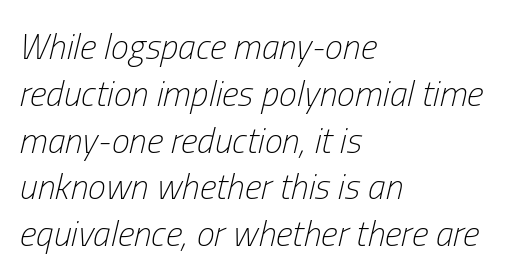
{"italic": "yes", "lean": "right", "slant_degrees": 13, "bold": "no", "weight": "light", "width": "condensed", "stroke_contrast": "low", "x_height": "medium", "monospaced": "no", "underline": "no", "align": "left", "line_spacing": "normal", "line_spacing_ratio": 1.3, "letter_spacing": "normal", "letter_spacing_em": 0.0, "glyph_px": 36}
